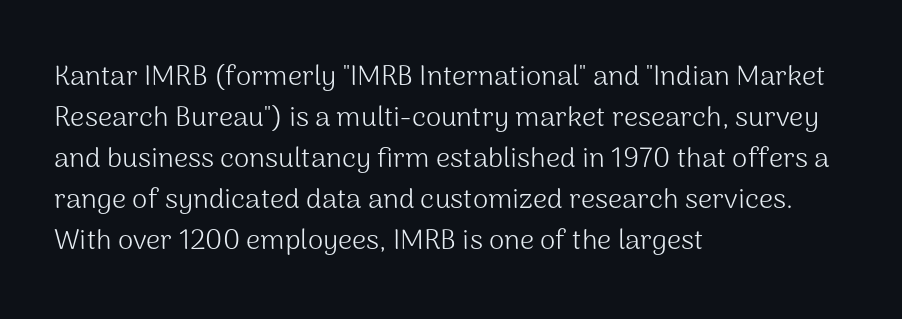
{"serif": "no", "italic": "no", "bold": "no", "weight": "light", "width": "normal", "stroke_contrast": "medium", "x_height": "medium", "monospaced": "no", "underline": "no", "align": "left", "line_spacing": "normal", "line_spacing_ratio": 1.46, "letter_spacing": "normal", "letter_spacing_em": 0.0, "glyph_px": 28}
